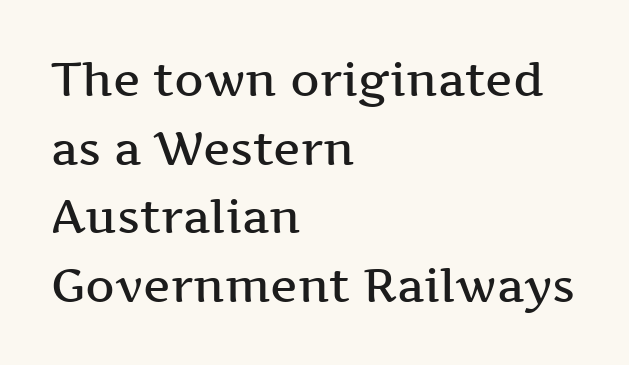
I'd describe the lettering as semibold — firm but not a full bold. Type without underlining. The rendering uses a moderate line-height, typical for paragraphs. Here the glyphs are tracked normally, forming tight word shapes.
